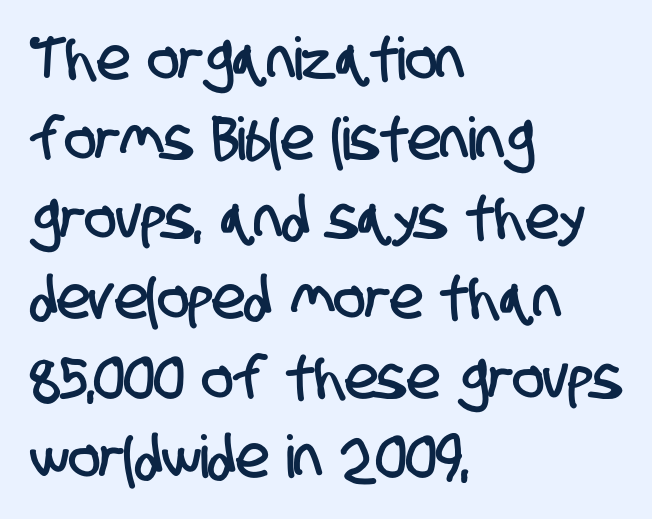
Are there feet on the stems? There aren't — it's a sans. Note the varied advance widths — an 'i' is clearly narrower than an 'm'. No extra tracking has been applied to these lines. Is there much room between lines? A standard amount, neither cramped nor airy. If you drew a ruler down the left edge, every line would touch it.
